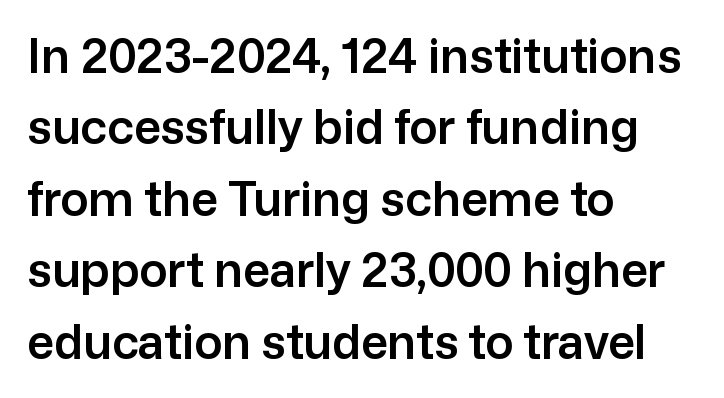
The image shows 47 px sans-serif type, upright; set left-aligned, normal line spacing (1.52x), normal letter spacing, not underlined; low stroke contrast and a medium x-height.
